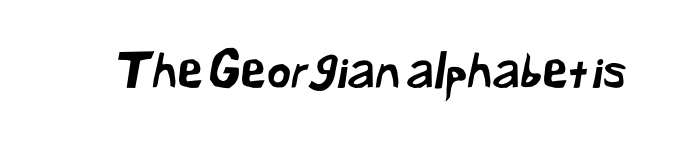
The line texture is even and compact thanks to regular tracking. Honestly, there is no underline to notice here at all. In terms of letterform style, serifs are entirely absent. Proportional: the letters do not fall into vertical columns.
